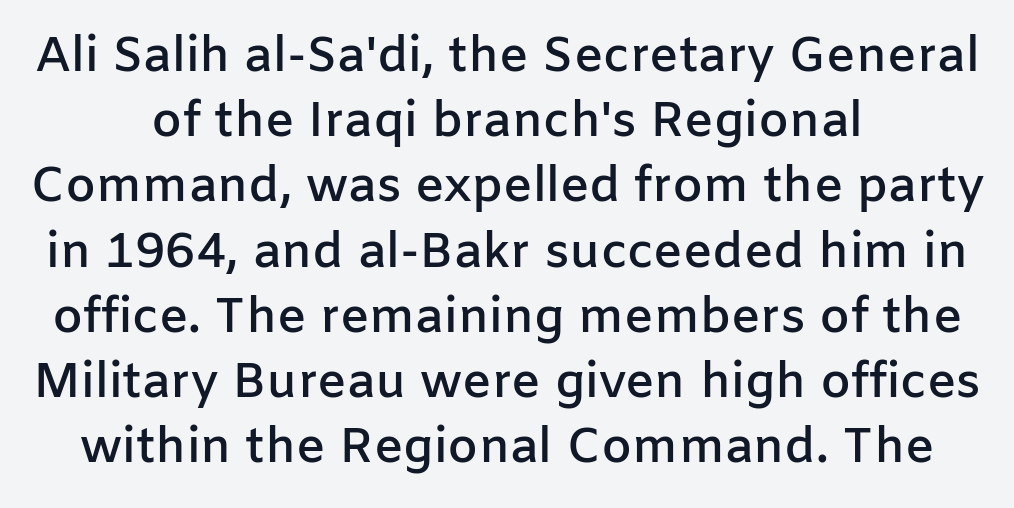
The rendering shows plain stroke endings on the letterforms — a sans-serif design. Stroke thickness is moderately raised; the sample reads as semibold. Evenly set lines give the paragraph a standard silhouette. In CSS terms this would be text-align: center. Spacing between characters is what you'd get straight out of the box.
